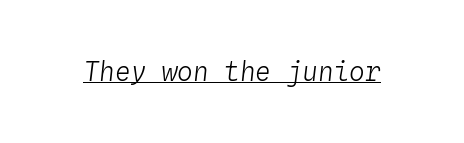
The image shows 26 px text type, italic (leaning right); set normal letter spacing, underlined.
